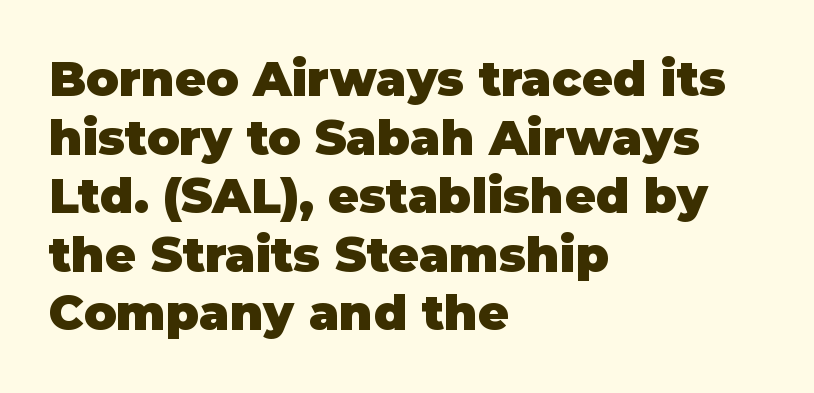
{"serif": "no", "italic": "no", "bold": "yes", "weight": "heavy", "width": "normal", "stroke_contrast": "low", "x_height": "large", "monospaced": "no", "underline": "no", "align": "left", "line_spacing_ratio": 1.22, "letter_spacing": "normal", "letter_spacing_em": 0.0, "glyph_px": 48}
